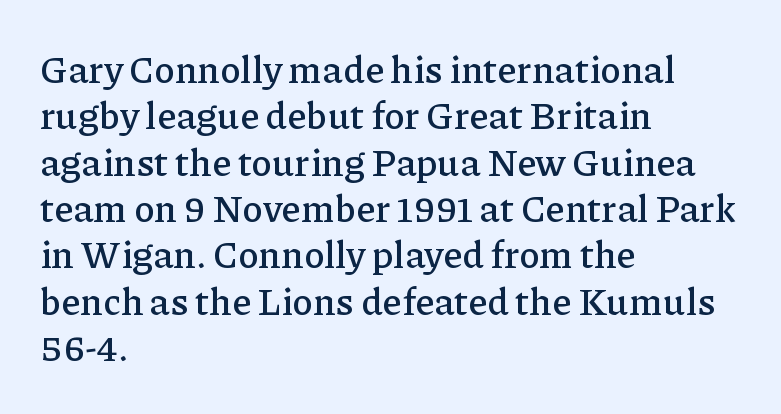
No extra tracking has been applied to these lines. Underline: absent. This sample uses an upright cut, with every glyph sitting square on the baseline. The font family rendered here belongs to the serif group.
